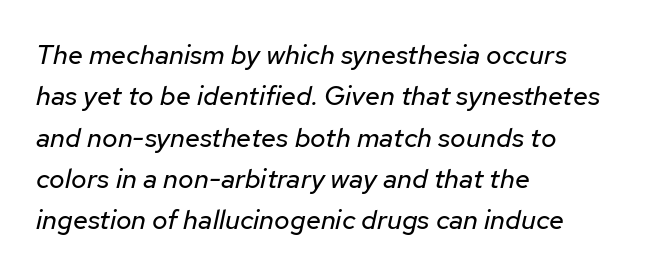
The image shows 27 px text type, italic (leaning right); set left-aligned, normal line spacing (1.53x), normal letter spacing, not underlined.
